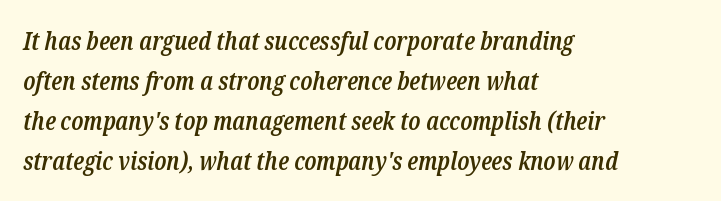
The image shows 25 px text type, italic (leaning right); set left-aligned, normal line spacing (1.6x), normal letter spacing, not underlined.
